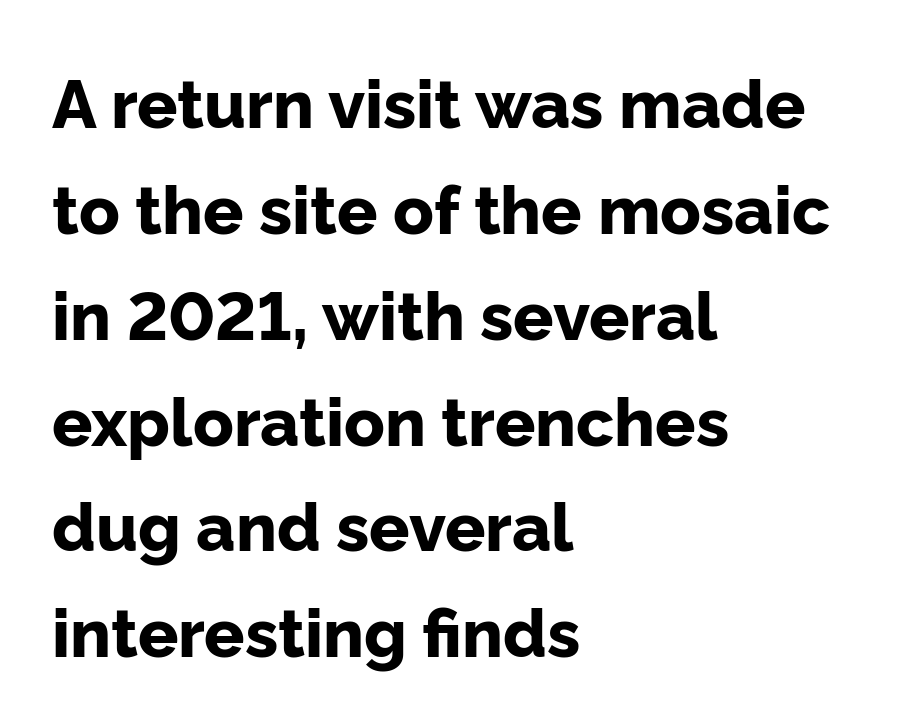
A typesetter would call this leading conventional body-copy spacing. The face used here is proportionally spaced, like ordinary book or web type. Descender tails drop into unmarked territory. Compared with a centered layout, this one pins lines to the left instead.
